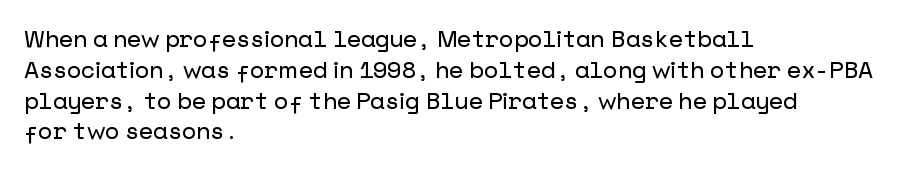
The image shows 23 px text type, upright; set left-aligned, normal line spacing (1.34x), normal letter spacing, not underlined.
